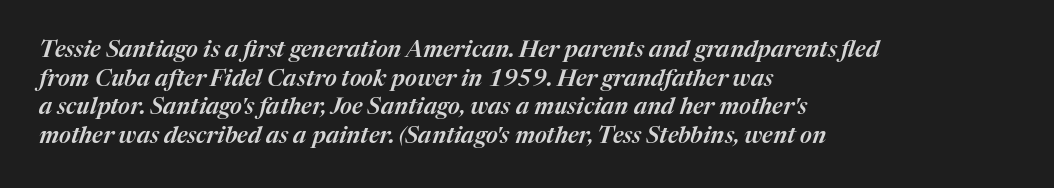
The image shows 23 px text type, italic (leaning right); set left-aligned, line spacing 1.24x, normal letter spacing, not underlined.
